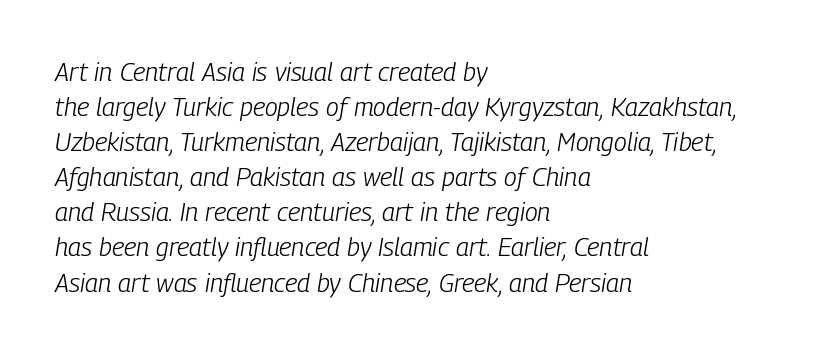
These lines keep a tight, regular rhythm from letter to letter. The face used here has a pronounced slope to its letters. Honestly, the row spacing looks completely unremarkable. Words float on clear page, feet unadorned. The compositor pushed each line to the left boundary.
